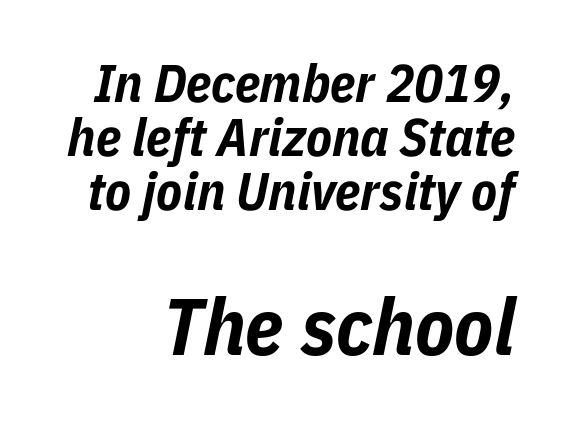
The image shows 80 px bold, condensed type, italic (leaning right); set tight line spacing (1.02x), normal letter spacing, not underlined; the second (bottom) block is 1.51x larger; low stroke contrast and a medium x-height.
